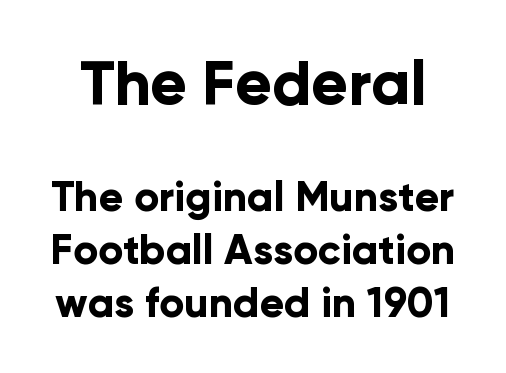
The line texture is even and compact thanks to regular tracking. Is the lower block the larger one? No — the upper block carries the bigger type. It's the straight-up-and-down kind of type. The block of text has a typical density, with ordinary space between rows. Grotesque or geometric, the face here clearly has no serifs. Note the varied advance widths — an 'i' is clearly narrower than an 'm'.
